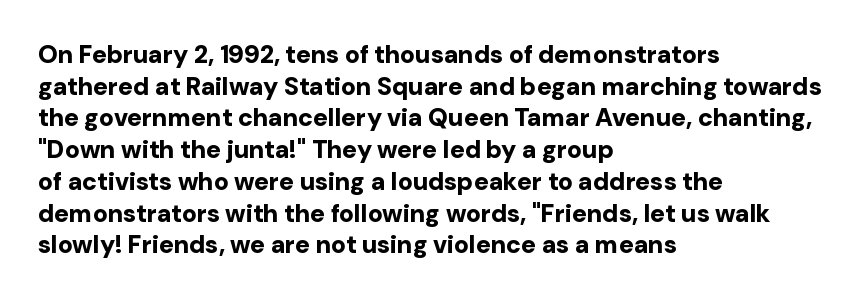
The image shows 25 px bold type, upright; set left-aligned, normal line spacing (1.27x), normal letter spacing, not underlined.
